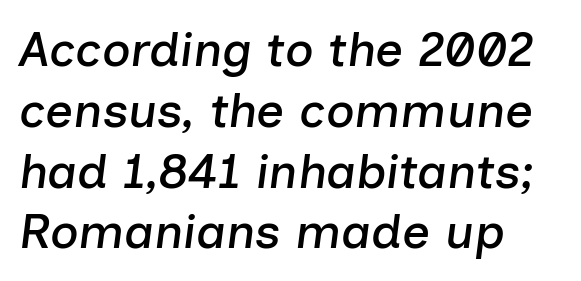
The passage shown leans; its letterforms are oblique. Descender tails drop into unmarked territory. Does the copy run flush right? No — it runs flush left. Standard letterfit; no display-style spreading of the glyphs. This sample has the flowing, uneven cadence of proportional lettering.
